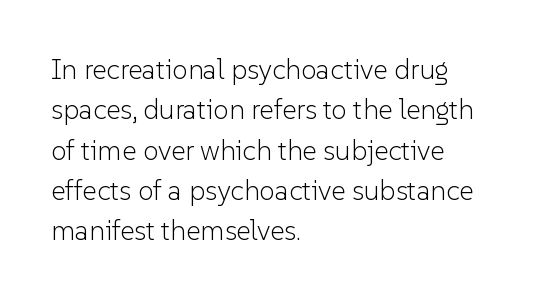
Q: Is the text bold? A: No.
Q: Is the text italic (slanted)? A: No, it is upright.
Q: Is the typeface a serif or a sans-serif typeface? A: Sans-serif.
Q: Is the text underlined? A: No.
Q: How is the paragraph aligned? A: Left-aligned.
Q: Is the spacing between letters normal or unusually wide? A: Normal.
Q: Is the spacing between lines tight, normal or loose? A: Normal.
Q: Width (condensed, normal, or wide)? A: Normal.
Q: Stroke contrast? A: Low.
Q: x-height? A: Medium.
Q: Monospaced? A: No.
